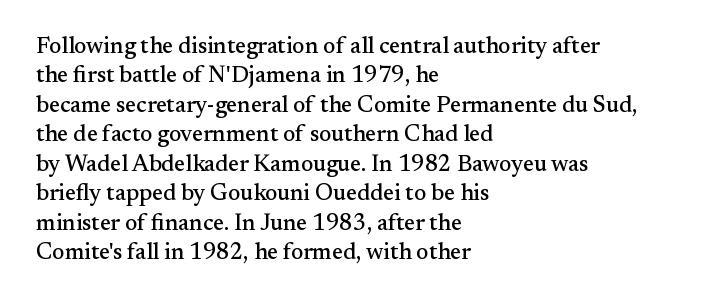
The image shows 23 px text type, upright; set left-aligned, normal line spacing (1.28x), normal letter spacing, not underlined.
